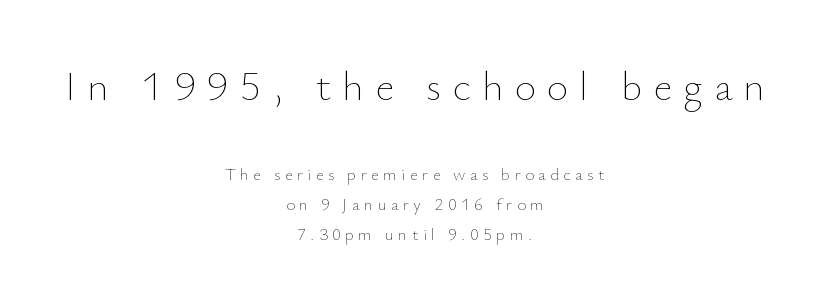
The image shows 42 px thin type, upright; set centered, line spacing 1.75x, unusually wide letter spacing (+0.26 em), not underlined; the first (top) block is 2.47x larger; low stroke contrast and a small x-height.
